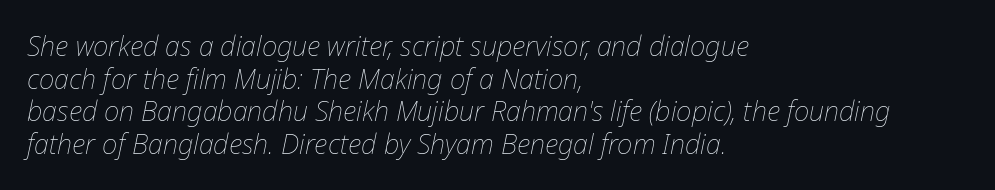
The image shows 27 px text type, italic (leaning right); set left-aligned, line spacing 1.21x, normal letter spacing, not underlined.
